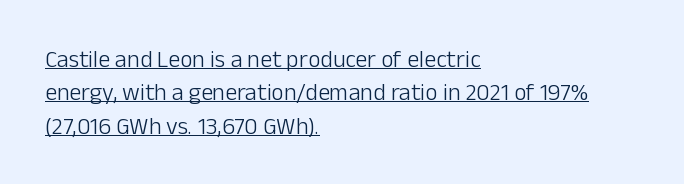
{"italic": "no", "bold": "no", "underline": "yes", "align": "left", "line_spacing": "normal", "line_spacing_ratio": 1.39, "letter_spacing": "normal", "letter_spacing_em": 0.0, "glyph_px": 24}
